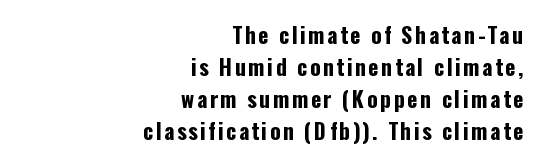
Compared with an ordinary text face, these strokes are far heavier — a full bold. Quick note: not italic, upright. The gap between lines stays unmarked. Line spacing here is normal. The lines are quadded right.
